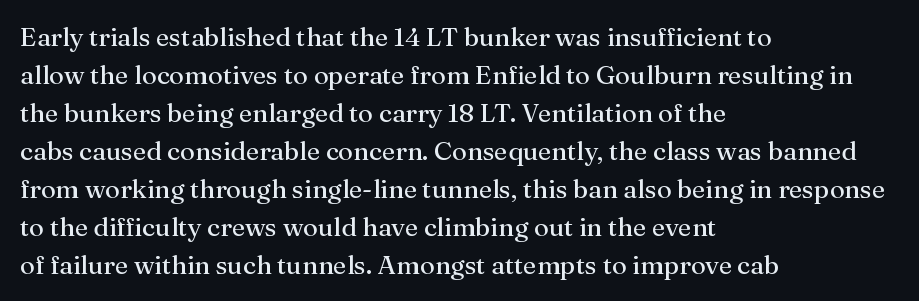
{"italic": "no", "bold": "no", "underline": "no", "align": "left", "line_spacing": "normal", "line_spacing_ratio": 1.46, "letter_spacing": "normal", "letter_spacing_em": 0.0, "glyph_px": 26}
